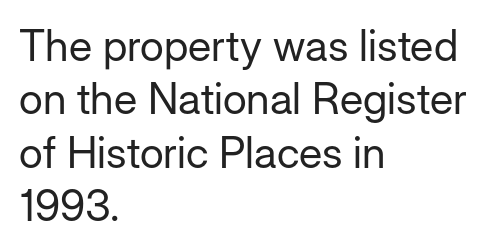
Only glyphs here, with clear space below each row. A sans-serif font was chosen for this passage. What stands out about the letter spacing? Nothing — it is the standard amount. On a weight scale, this lands at 450 or below. If you drew a ruler down the left edge, every line would touch it. Spacing verdict: proportional, widths tailored to each character.
